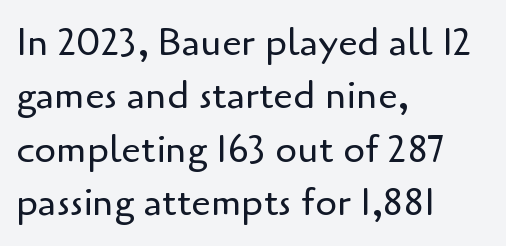
It's the straight-up-and-down kind of type. Descenders are the only things crossing below the line. The paragraph has a hard left edge and a soft right edge. Regular leading.
